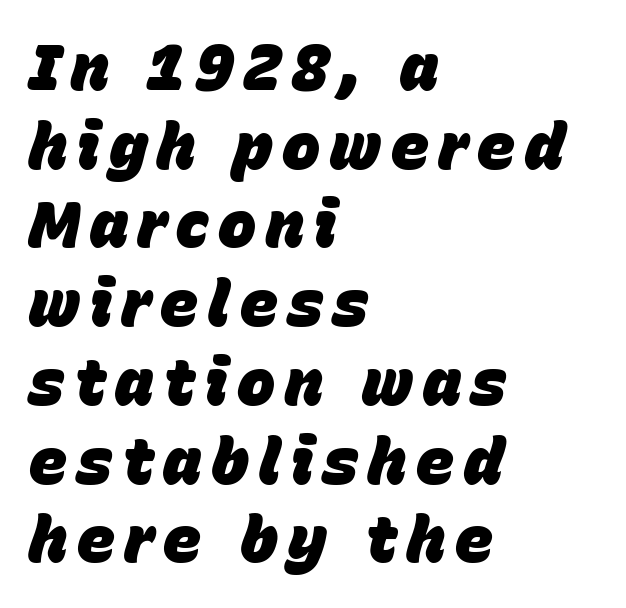
Heft: maximum for text — a bold. Bare-footed words on every line. If you drew a ruler down the left edge, every line would touch it. Looks like regular typesetting: each glyph gets only the width it needs. When letters slant like this, we call the style italic.
